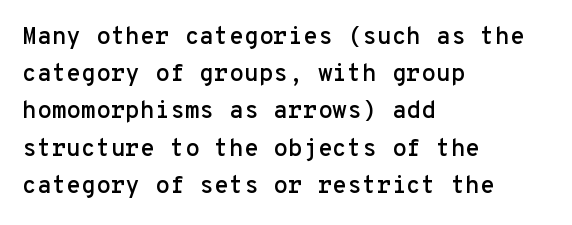
Interline gaps are of average width in this sample. The letters stand upright; this is a roman face. The face used here is rendered with its standard letterfit. Leftover space on each line is placed entirely after the last word. Beneath every word, the page is bare.
